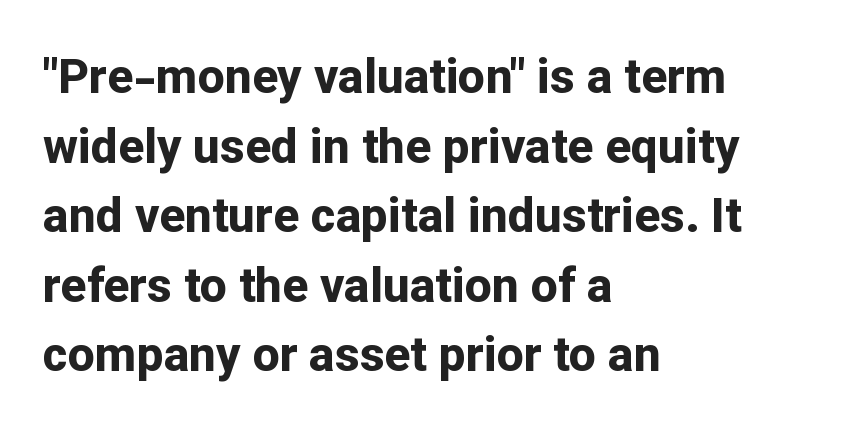
All the whitespace from short lines collects on the right. Is this a fixed-width face? No — the glyphs have proportional, varying widths. The designer left line spacing at the default. The glyphs are unaccompanied by any horizontal stroke below them. The passage shown is typeset with a sans-serif family. Each word holds together tightly as a unit, with standard inter-letter gaps.
